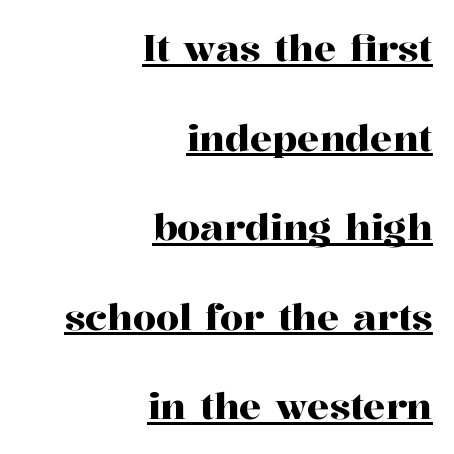
The image shows 37 px serif type, upright; set right-aligned, loose line spacing (2.42x), normal letter spacing, underlined; high stroke contrast and a medium x-height.
